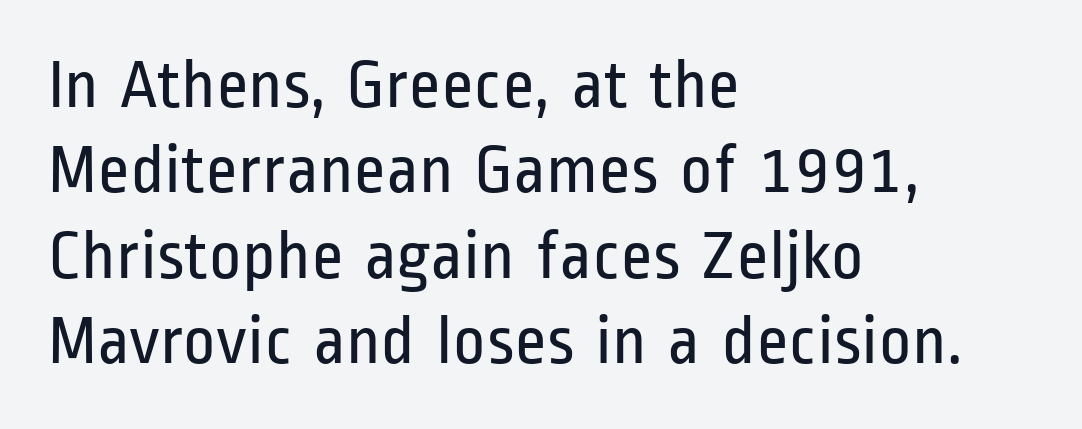
{"serif": "no", "italic": "no", "bold": "no", "weight": "regular", "width": "condensed", "stroke_contrast": "low", "x_height": "medium", "monospaced": "no", "underline": "no", "align": "left", "line_spacing_ratio": 1.22, "letter_spacing": "normal", "letter_spacing_em": 0.0, "glyph_px": 70}
